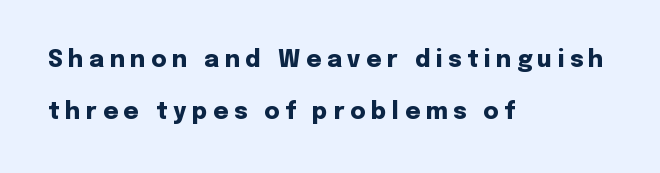
Q: Is the text bold? A: Yes.
Q: Is the text italic (slanted)? A: No, it is upright.
Q: Is the text underlined? A: No.
Q: How is the paragraph aligned? A: Left-aligned.
Q: Is the spacing between letters normal or unusually wide? A: Unusually wide.
Q: Is the spacing between lines tight, normal or loose? A: Loose.
